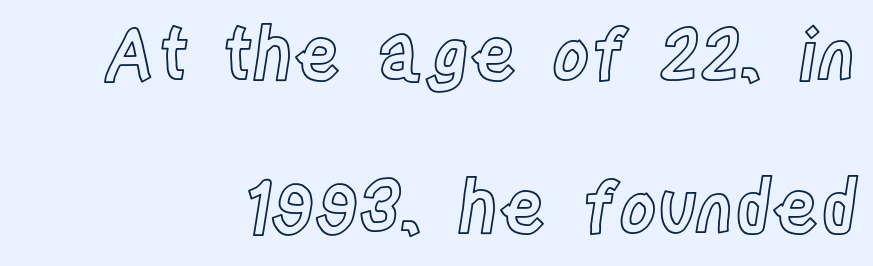
Any mark beneath the type? The region is blank. The passage shown is typed in a proportional face where columns would drift. Summary of vertical rhythm: relaxed, with wide interline spacing. Horizontal alignment here is rightward, an uncommon choice for prose.
